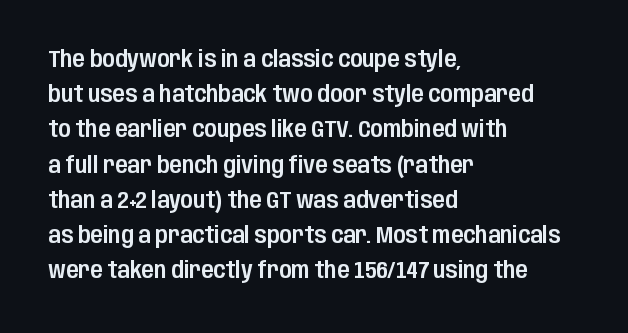
{"italic": "no", "underline": "no", "align": "left", "line_spacing": "normal", "line_spacing_ratio": 1.53, "letter_spacing": "normal", "letter_spacing_em": 0.0, "glyph_px": 23}
